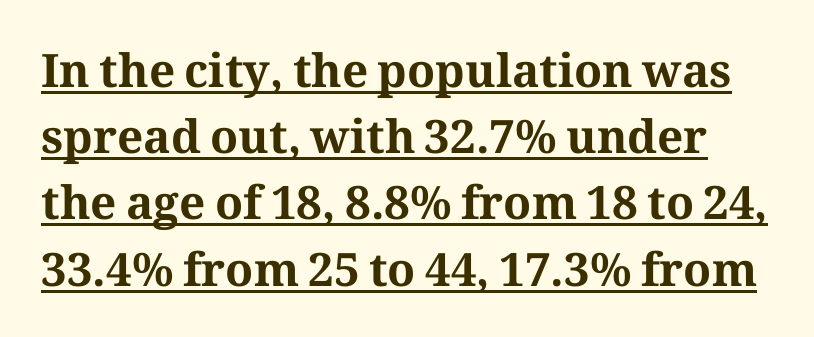
Compared with undecorated copy, this sample adds a rule below the words. The rendering uses natural spacing where letterforms have individual widths. Compared with typical paragraphs, the rows here are spaced about the same. The glyphs have the mass of a bold cut. Does the lettering tilt? It doesn't — this is upright.
